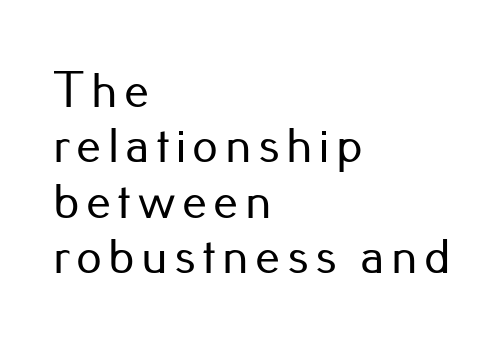
Q: Is the text italic (slanted)? A: No, it is upright.
Q: Is the typeface a serif or a sans-serif typeface? A: Sans-serif.
Q: Is the text underlined? A: No.
Q: How is the paragraph aligned? A: Left-aligned.
Q: Is the spacing between lines tight, normal or loose? A: Tight.
Q: Width (condensed, normal, or wide)? A: Normal.
Q: Stroke contrast? A: Low.
Q: x-height? A: Small.
Q: Monospaced? A: No.
